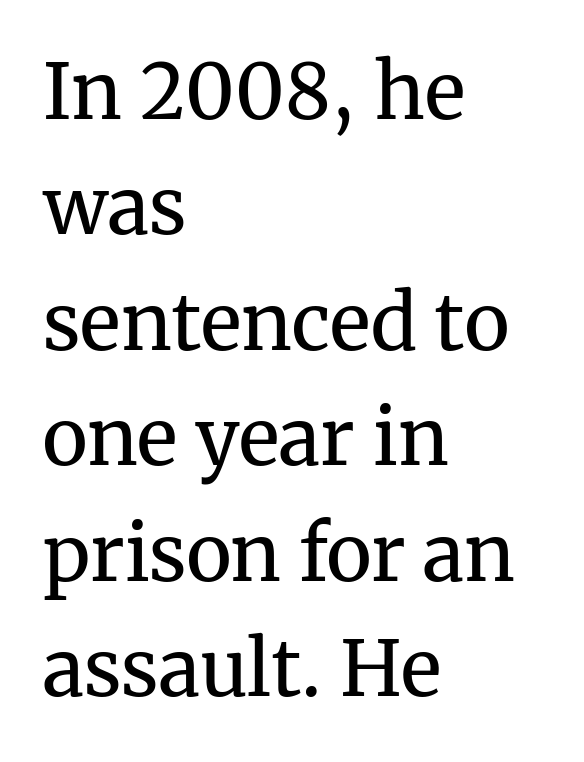
The image shows 77 px regular-weight serif type, upright; set left-aligned, normal line spacing (1.5x), normal letter spacing, not underlined; medium stroke contrast and a medium x-height.
